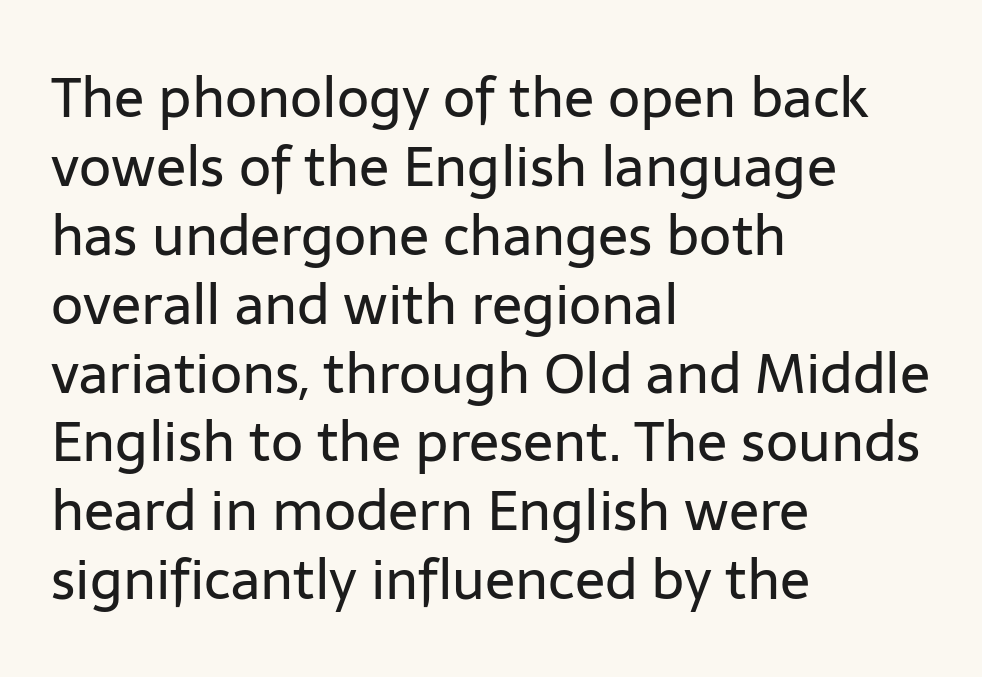
Do the letters lean? They stand straight. Compared with typical body copy, the letter spacing here is the same. Think of a printed novel: that variable character pitch is what you see here. The letterforms sit at book weight or below. If you drew a ruler down the left edge, every line would touch it. Letters rest on an invisible, unmarked baseline.
